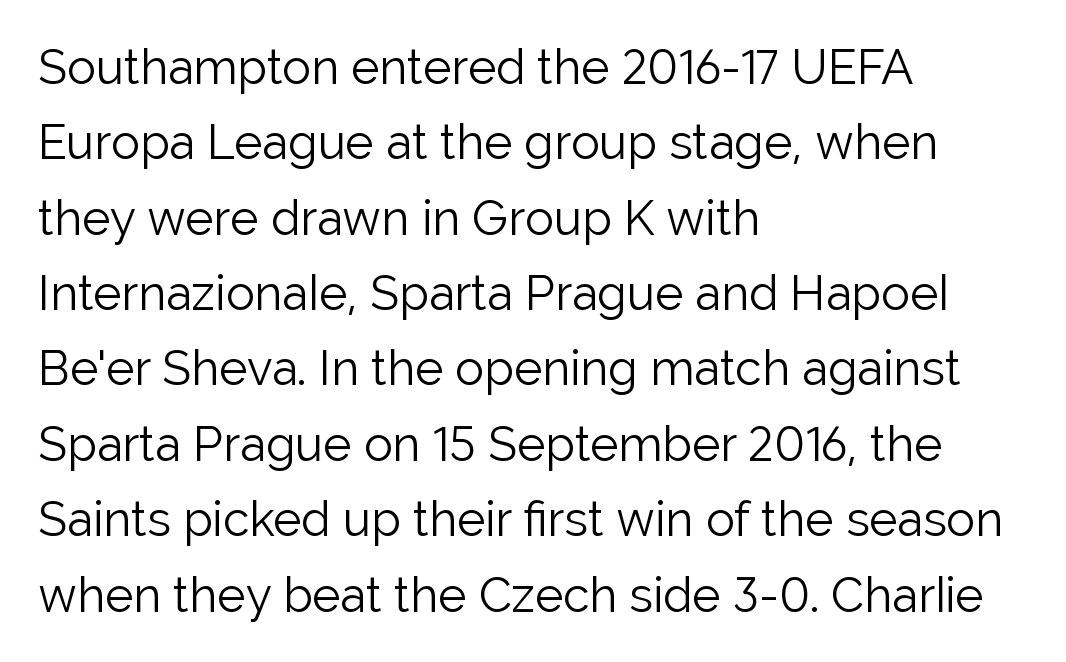
{"serif": "no", "italic": "no", "bold": "no", "weight": "light", "width": "normal", "stroke_contrast": "low", "x_height": "medium", "monospaced": "no", "underline": "no", "align": "left", "line_spacing": "normal", "line_spacing_ratio": 1.57, "letter_spacing": "normal", "letter_spacing_em": 0.0, "glyph_px": 48}
